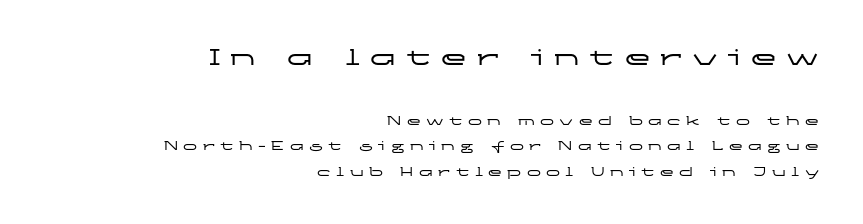
{"italic": "no", "underline": "no", "align": "right", "line_spacing_ratio": 1.84, "letter_spacing": "wide", "letter_spacing_em": 0.38, "larger_block": "first", "size_ratio": 1.86, "glyph_px": 26}
